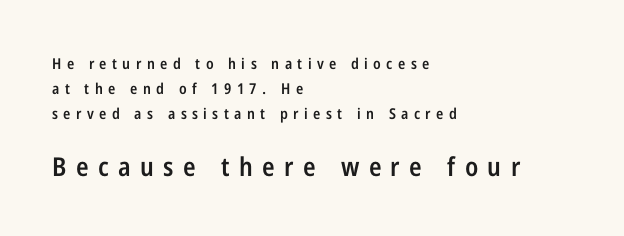
{"italic": "no", "bold": "semi", "underline": "no", "align": "left", "line_spacing": "normal", "line_spacing_ratio": 1.67, "letter_spacing": "wide", "letter_spacing_em": 0.36, "larger_block": "second", "size_ratio": 1.73, "glyph_px": 26}
